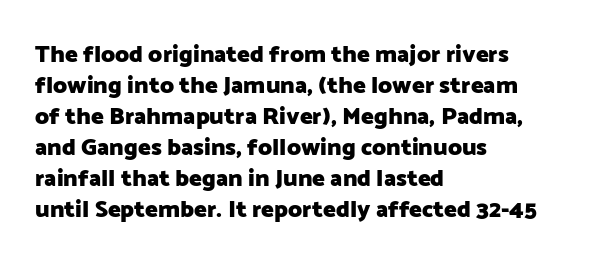
The image shows 24 px bold type, upright; set left-aligned, normal line spacing (1.29x), normal letter spacing, not underlined.
